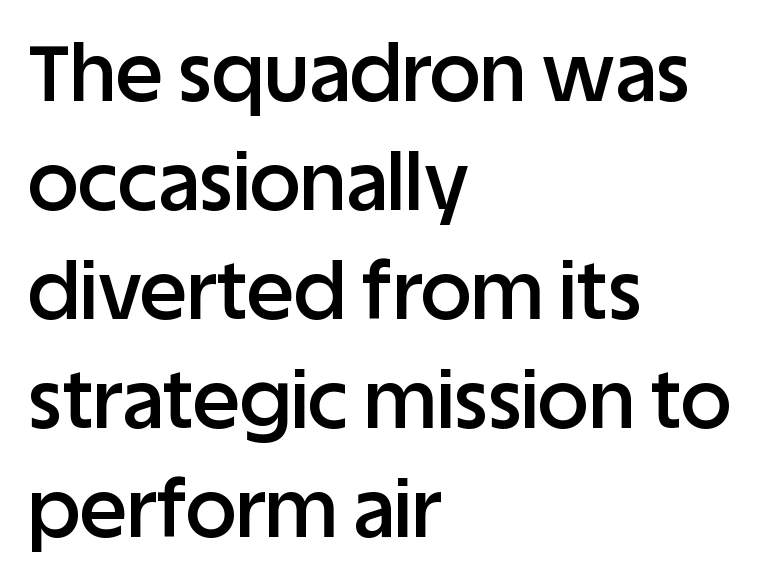
Proportional: the letters do not fall into vertical columns. Where is the straight margin? On the left. Tall strokes in this sample are plumb rather than angled. Students, observe: this is what conventionally led text looks like. The tracking reads as untouched default to a designer's eye. Check the space under the baseline: it is left empty.
